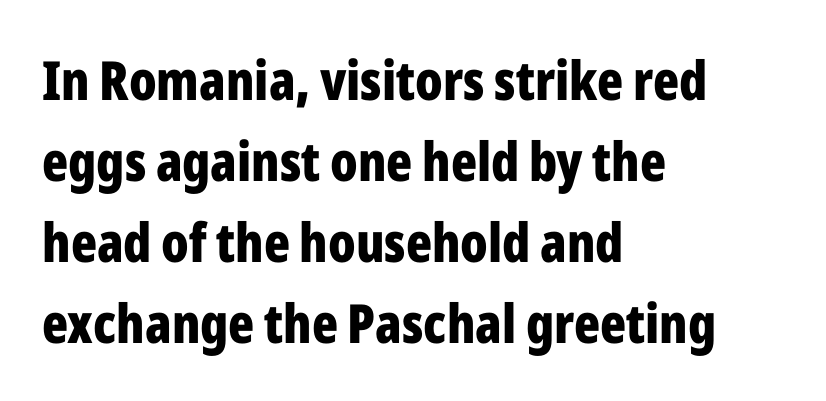
Q: Is the text bold? A: Yes.
Q: Is the text italic (slanted)? A: No, it is upright.
Q: Is the typeface a serif or a sans-serif typeface? A: Sans-serif.
Q: Is the text underlined? A: No.
Q: How is the paragraph aligned? A: Left-aligned.
Q: Is the spacing between letters normal or unusually wide? A: Normal.
Q: Is the spacing between lines tight, normal or loose? A: Normal.
Q: Width (condensed, normal, or wide)? A: Condensed.
Q: Stroke contrast? A: Low.
Q: x-height? A: Medium.
Q: Monospaced? A: No.
